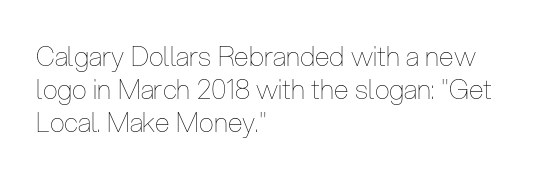
{"italic": "no", "bold": "no", "underline": "no", "align": "left", "line_spacing_ratio": 1.23, "letter_spacing": "normal", "letter_spacing_em": 0.0, "glyph_px": 27}
